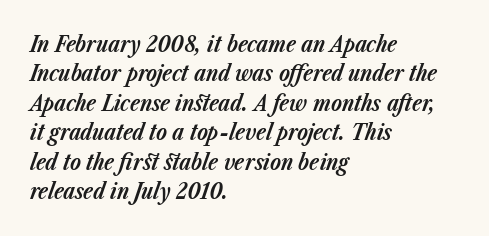
The image shows 22 px bold type, italic (leaning right); set left-aligned, normal line spacing (1.34x), normal letter spacing, not underlined.
